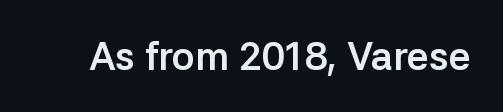
Note the varied advance widths — an 'i' is clearly narrower than an 'm'. Classification — sans serif. The lettering stays uniformly vertical, giving the passage a roman look. Descenders hang freely into open space.
